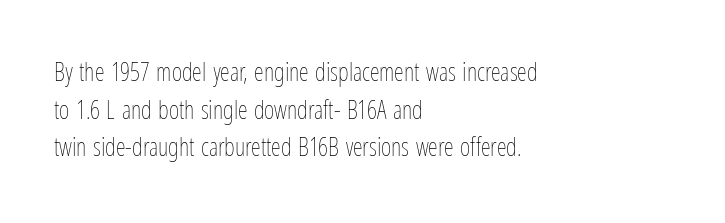
The face used here is rendered with its standard letterfit. Just letters on the line, the space beneath them empty. Caption: face not bold, strokes unweighted. Line spacing here is normal.
